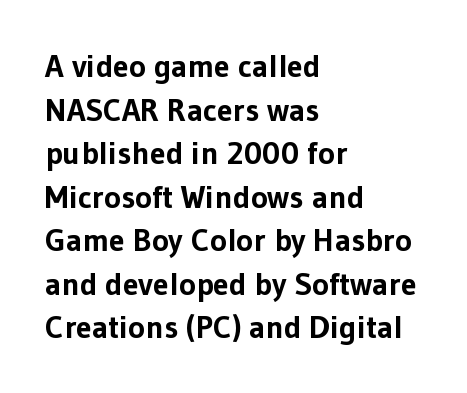
Q: Is the text bold? A: Yes.
Q: Is the text italic (slanted)? A: No, it is upright.
Q: Is the typeface a serif or a sans-serif typeface? A: Sans-serif.
Q: Is the text underlined? A: No.
Q: How is the paragraph aligned? A: Left-aligned.
Q: Is the spacing between letters normal or unusually wide? A: Normal.
Q: Is the spacing between lines tight, normal or loose? A: Normal.
Q: Width (condensed, normal, or wide)? A: Normal.
Q: Stroke contrast? A: Low.
Q: x-height? A: Medium.
Q: Monospaced? A: No.
